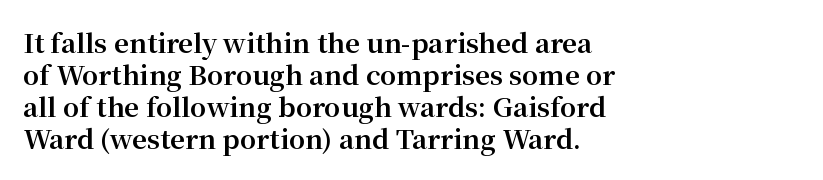
{"italic": "no", "bold": "yes", "underline": "no", "align": "left", "line_spacing_ratio": 1.23, "letter_spacing": "normal", "letter_spacing_em": 0.0, "glyph_px": 26}
